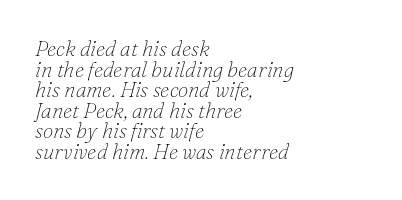
Q: Is the text bold? A: No.
Q: Is the text italic (slanted)? A: Yes, it leans right by about 16 degrees.
Q: Is the text underlined? A: No.
Q: How is the paragraph aligned? A: Left-aligned.
Q: Is the spacing between letters normal or unusually wide? A: Normal.
Q: Is the spacing between lines tight, normal or loose? A: Tight.
